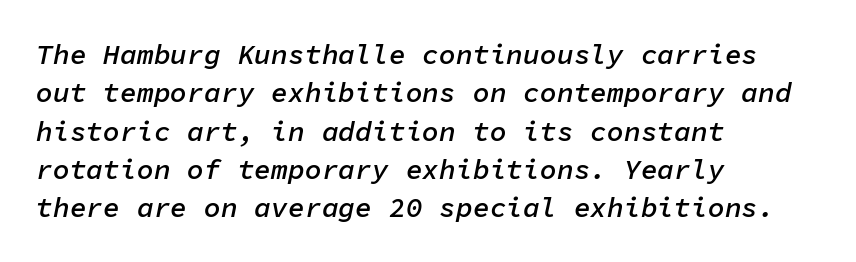
{"italic": "yes", "lean": "right", "slant_degrees": 11, "bold": "semi", "weight": "semibold", "width": "normal", "stroke_contrast": "low", "x_height": "medium", "monospaced": "yes", "underline": "no", "align": "left", "line_spacing": "normal", "line_spacing_ratio": 1.37, "letter_spacing": "normal", "letter_spacing_em": 0.0, "glyph_px": 28}
